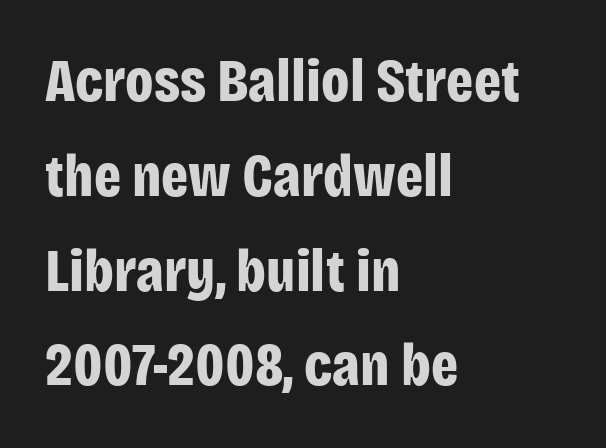
{"serif": "no", "italic": "no", "bold": "yes", "weight": "bold", "width": "condensed", "stroke_contrast": "low", "x_height": "large", "monospaced": "no", "underline": "no", "align": "left", "line_spacing": "normal", "line_spacing_ratio": 1.58, "letter_spacing": "normal", "letter_spacing_em": 0.0, "glyph_px": 60}
